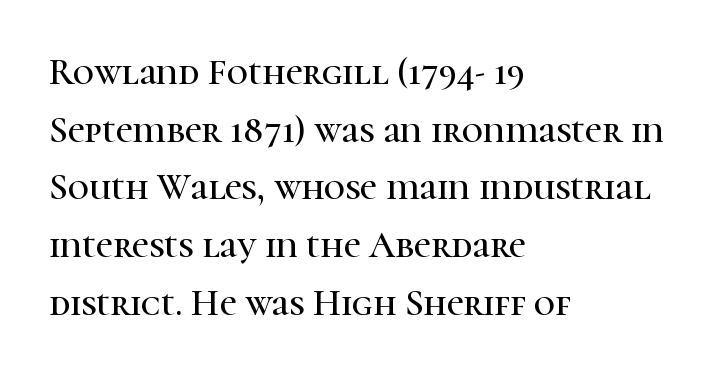
Q: Is the text italic (slanted)? A: No, it is upright.
Q: Is the typeface a serif or a sans-serif typeface? A: Serif.
Q: Is the text underlined? A: No.
Q: How is the paragraph aligned? A: Left-aligned.
Q: Is the spacing between letters normal or unusually wide? A: Normal.
Q: Is the spacing between lines tight, normal or loose? A: Normal.
Q: Width (condensed, normal, or wide)? A: Normal.
Q: Stroke contrast? A: High.
Q: x-height? A: Medium.
Q: Monospaced? A: No.
